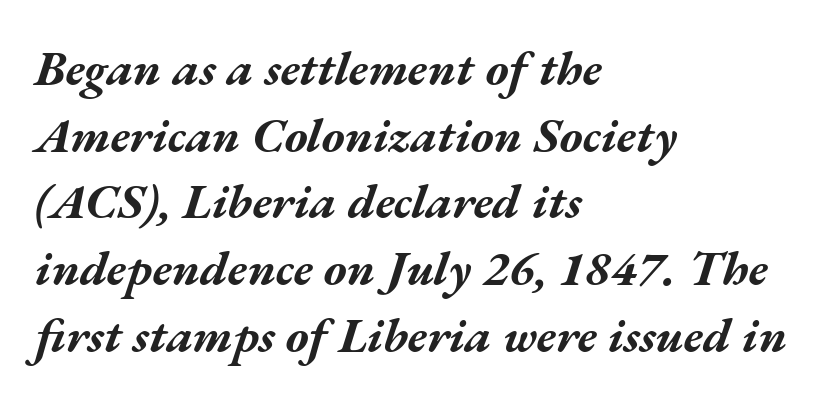
Q: Is the text bold? A: Yes.
Q: Is the text italic (slanted)? A: Yes, it leans right by about 17 degrees.
Q: Is the text underlined? A: No.
Q: How is the paragraph aligned? A: Left-aligned.
Q: Is the spacing between letters normal or unusually wide? A: Normal.
Q: Is the spacing between lines tight, normal or loose? A: Normal.
Q: Width (condensed, normal, or wide)? A: Wide.
Q: Stroke contrast? A: Medium.
Q: x-height? A: Medium.
Q: Monospaced? A: No.
